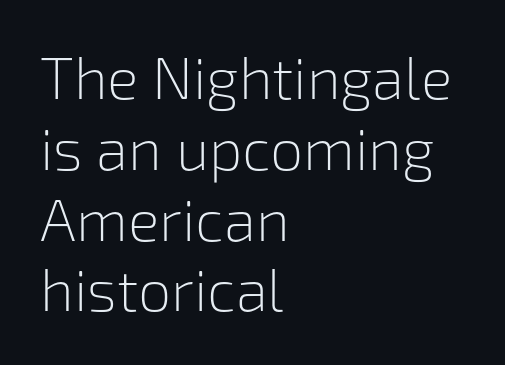
The image shows 59 px light sans-serif type, upright; set left-aligned, line spacing 1.2x, normal letter spacing, not underlined; low stroke contrast and a medium x-height.
